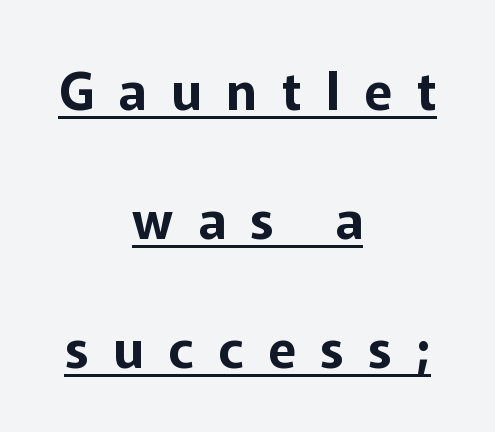
{"serif": "no", "italic": "no", "width": "normal", "stroke_contrast": "low", "x_height": "medium", "monospaced": "no", "underline": "yes", "align": "center", "line_spacing": "loose", "line_spacing_ratio": 2.48, "letter_spacing": "wide", "letter_spacing_em": 0.47, "glyph_px": 52}
